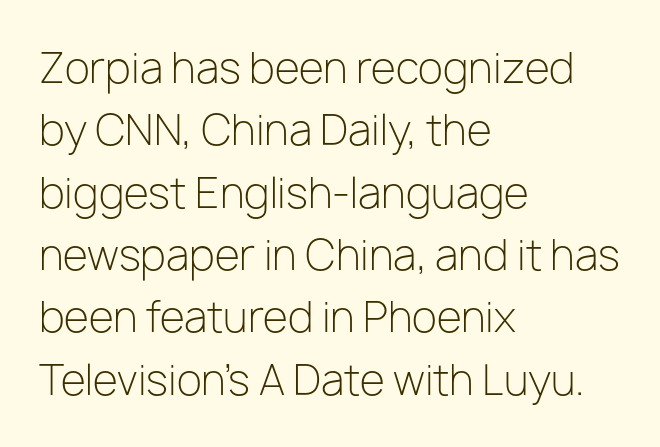
{"serif": "no", "italic": "no", "bold": "no", "weight": "light", "width": "normal", "stroke_contrast": "low", "x_height": "medium", "monospaced": "no", "underline": "no", "align": "left", "line_spacing": "normal", "line_spacing_ratio": 1.52, "letter_spacing": "normal", "letter_spacing_em": 0.0, "glyph_px": 41}
